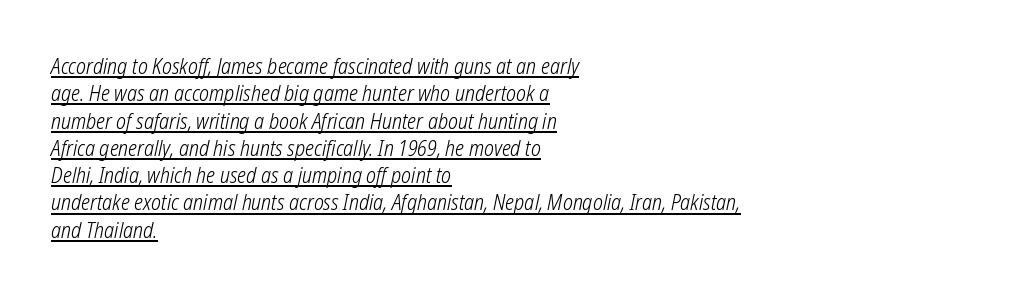
This is underlined copy, the kind a proofreader might mark for attention. Weight: in the light-to-regular range. Notice how the passage keeps a crisp vertical edge on the left only. Notice how descenders clear the ascenders below comfortably — that's standard leading. Glyph-to-glyph distance matches everyday printed text.
